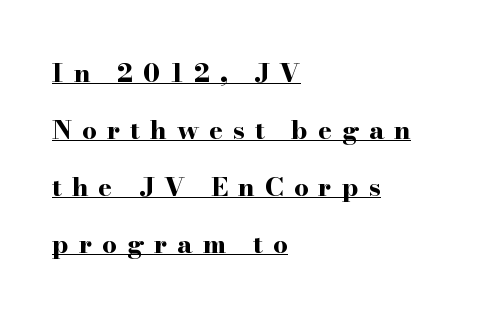
{"italic": "no", "bold": "yes", "underline": "yes", "align": "left", "line_spacing": "loose", "line_spacing_ratio": 2.19, "letter_spacing": "wide", "letter_spacing_em": 0.38, "glyph_px": 26}
